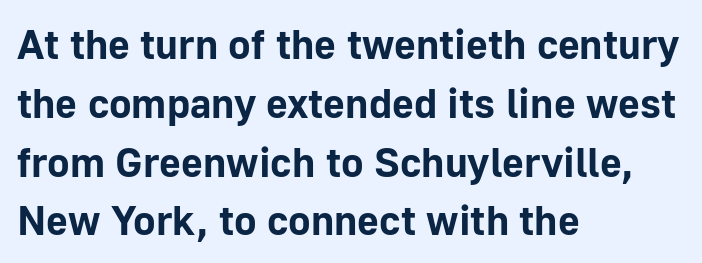
The image shows 42 px bold sans-serif type, upright; set left-aligned, normal line spacing (1.4x), normal letter spacing, not underlined; low stroke contrast and a medium x-height.
